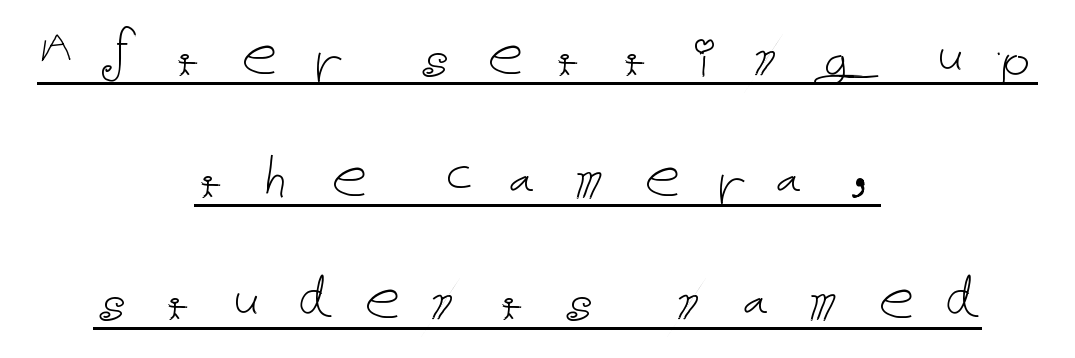
The image shows 71 px thin type, upright; set centered, line spacing 1.72x, unusually wide letter spacing (+0.38 em), underlined; low stroke contrast and a medium x-height.
